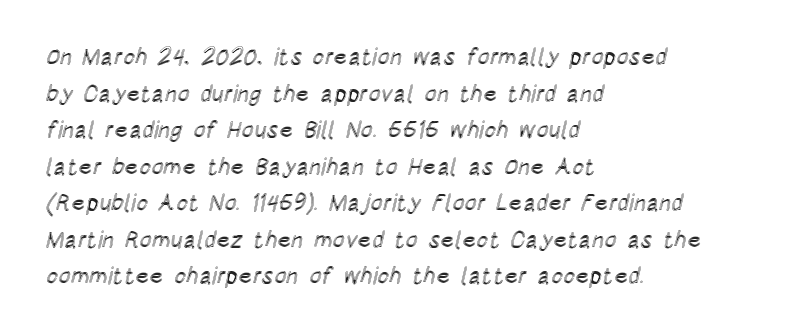
Notice how the passage keeps a crisp vertical edge on the left only. A typesetter would call this leading conventional body-copy spacing. Is the letter spacing exaggerated? No — it looks like the ordinary default.
